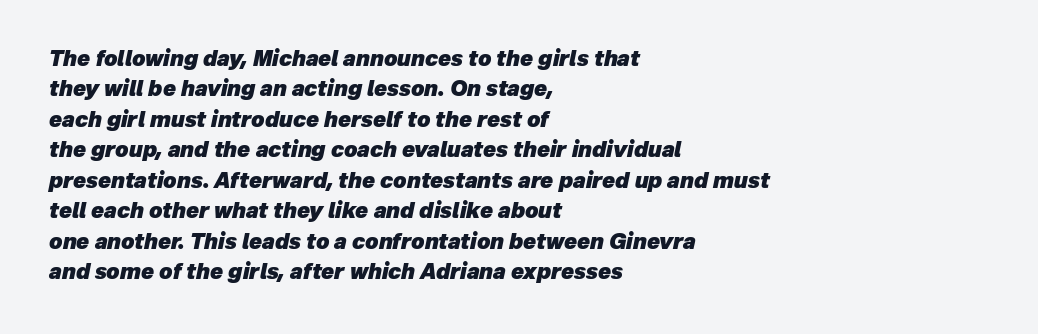
Q: Is the text bold? A: Yes.
Q: Is the text italic (slanted)? A: Yes, it leans right by about 12 degrees.
Q: Is the text underlined? A: No.
Q: How is the paragraph aligned? A: Left-aligned.
Q: Is the spacing between letters normal or unusually wide? A: Normal.
Q: Is the spacing between lines tight, normal or loose? A: Normal.
